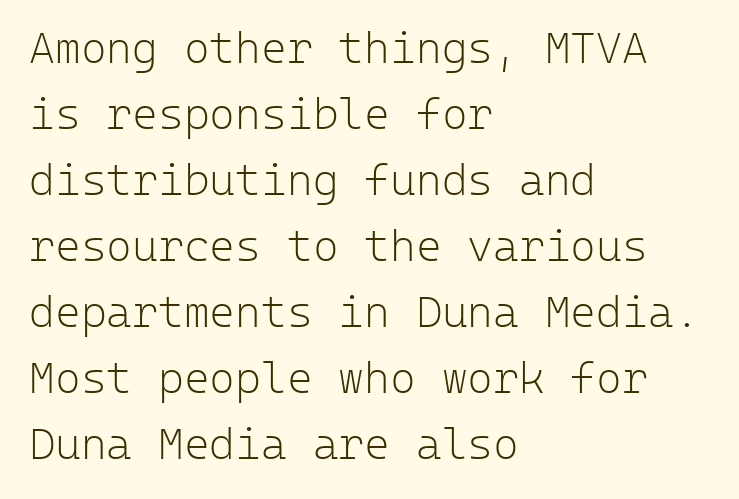
Is this a heavy cut? Hardly; it is regular or lighter. The rendering keeps characters at their native spacing. A typesetter would call this monospace, since all characters share one set width. The face used here is a sans, in the tradition of grotesques and geometrics.
